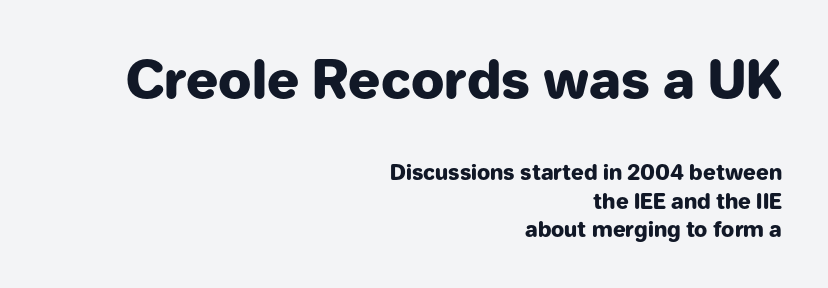
The image shows 53 px heavy sans-serif type, upright; set right-aligned, normal line spacing (1.34x), normal letter spacing, not underlined; the first (top) block is 2.52x larger; low stroke contrast and a medium x-height.
